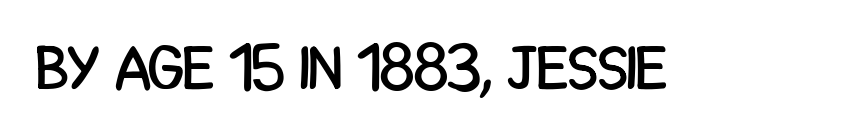
A typesetter would call this proportional, since set widths differ per character. Compared with typical body copy, the letter spacing here is the same. No italicization has been applied; the sample stays upright. The string is rendered with underlining switched off. Check where the strokes stop: nothing finishes them off — pure sans.
